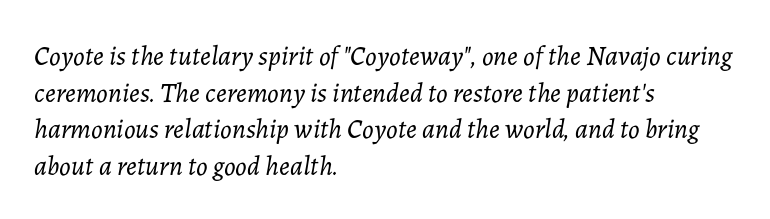
Short note: letters normally spaced. Casual observation: everything's shoved over to the left. A bare baseline throughout the passage. Stem width sits at or under what a default text font uses. An italicized treatment has been applied to the whole sample.
